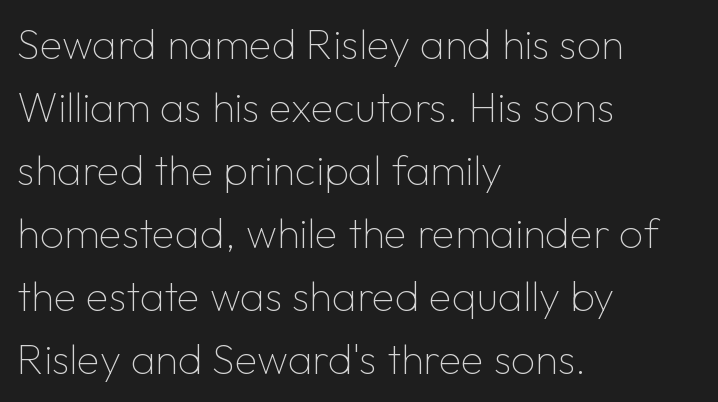
The image shows 42 px thin sans-serif type, upright; set left-aligned, normal line spacing (1.5x), normal letter spacing, not underlined; low stroke contrast and a medium x-height.
